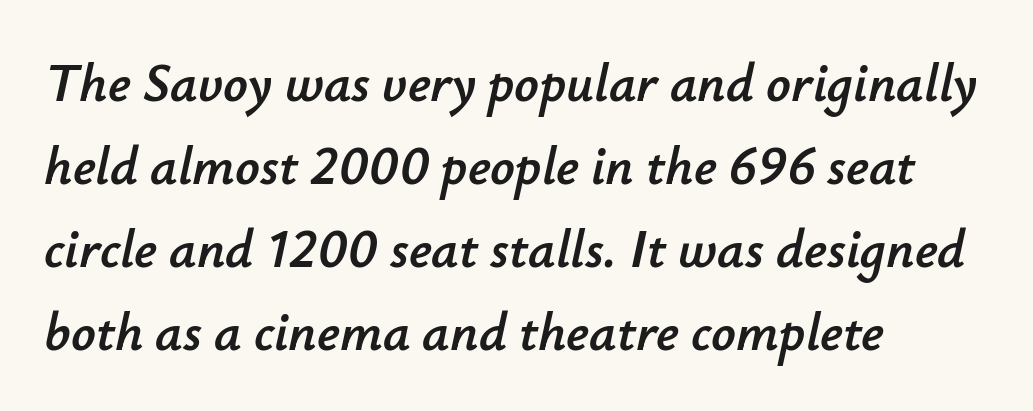
The image shows 54 px text type, italic (leaning right); set left-aligned, normal line spacing (1.54x), normal letter spacing, not underlined; low stroke contrast and a small x-height.
